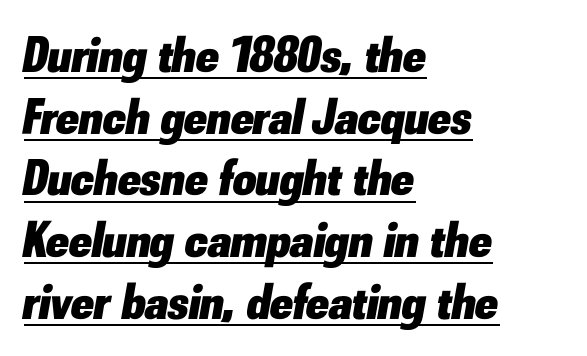
The image shows 51 px heavy type, italic (leaning right); set left-aligned, line spacing 1.21x, normal letter spacing, underlined; low stroke contrast and a small x-height.
